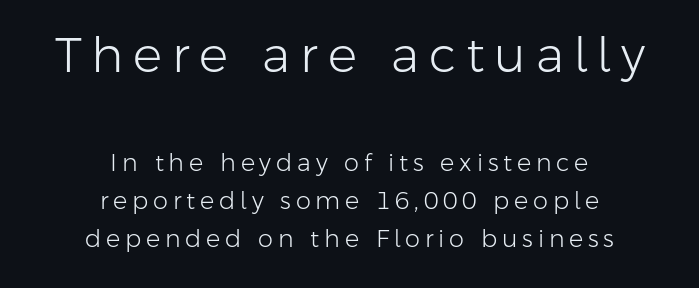
Stroke mass is kept to a normal reading level or below. You can tell from the bare stems that sans-serif type was used. The rendering positions every line midway between the sides. Looks like regular typesetting: each glyph gets only the width it needs. In terms of leading, this rendering sits right in the middle.
